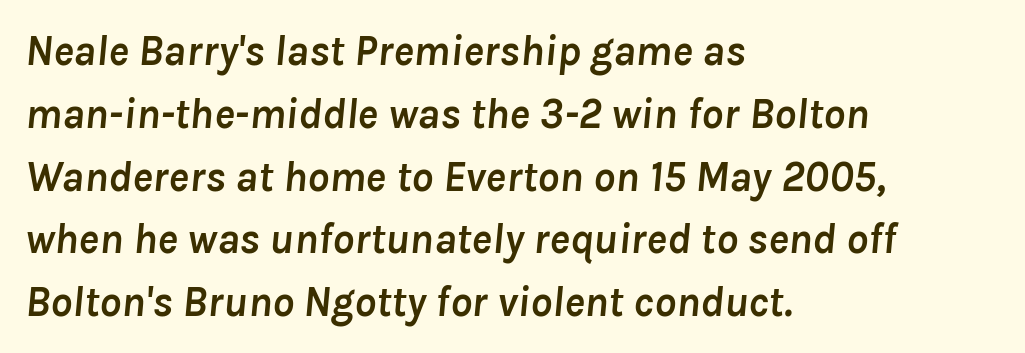
The image shows 43 px semibold type, italic (leaning right); set left-aligned, normal line spacing (1.46x), normal letter spacing, not underlined; low stroke contrast and a medium x-height.
